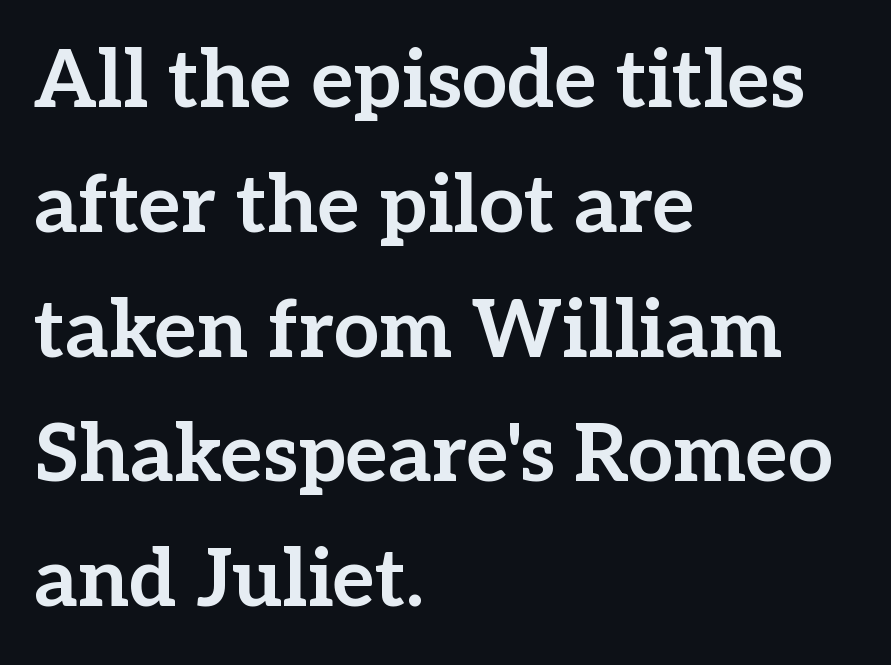
Q: Is the text bold? A: Yes.
Q: Is the text italic (slanted)? A: No, it is upright.
Q: Is the typeface a serif or a sans-serif typeface? A: Serif.
Q: Is the text underlined? A: No.
Q: How is the paragraph aligned? A: Left-aligned.
Q: Is the spacing between letters normal or unusually wide? A: Normal.
Q: Is the spacing between lines tight, normal or loose? A: Normal.
Q: Width (condensed, normal, or wide)? A: Normal.
Q: Stroke contrast? A: Low.
Q: x-height? A: Medium.
Q: Monospaced? A: No.
